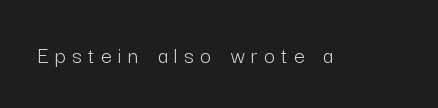
The horizontal fit of the characters is loose and conspicuously gappy. The type sits square on the baseline with zero lean. A clean baseline with only descenders dipping below it. No extra ink here — the face is not bold.
